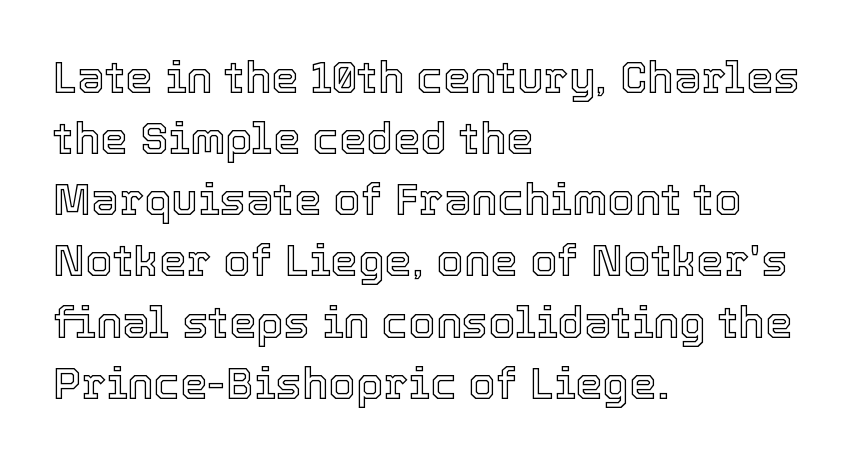
Q: Is the text italic (slanted)? A: No, it is upright.
Q: Is the text underlined? A: No.
Q: How is the paragraph aligned? A: Left-aligned.
Q: Is the spacing between letters normal or unusually wide? A: Normal.
Q: Is the spacing between lines tight, normal or loose? A: Normal.
Q: Width (condensed, normal, or wide)? A: Normal.
Q: x-height? A: Medium.
Q: Monospaced? A: No.
